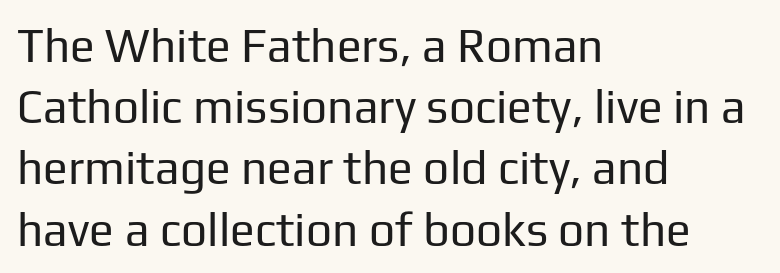
Q: Is the text bold? A: No.
Q: Is the text italic (slanted)? A: No, it is upright.
Q: Is the typeface a serif or a sans-serif typeface? A: Sans-serif.
Q: Is the text underlined? A: No.
Q: How is the paragraph aligned? A: Left-aligned.
Q: Is the spacing between letters normal or unusually wide? A: Normal.
Q: Is the spacing between lines tight, normal or loose? A: Normal.
Q: Width (condensed, normal, or wide)? A: Normal.
Q: Stroke contrast? A: Low.
Q: x-height? A: Medium.
Q: Monospaced? A: No.
